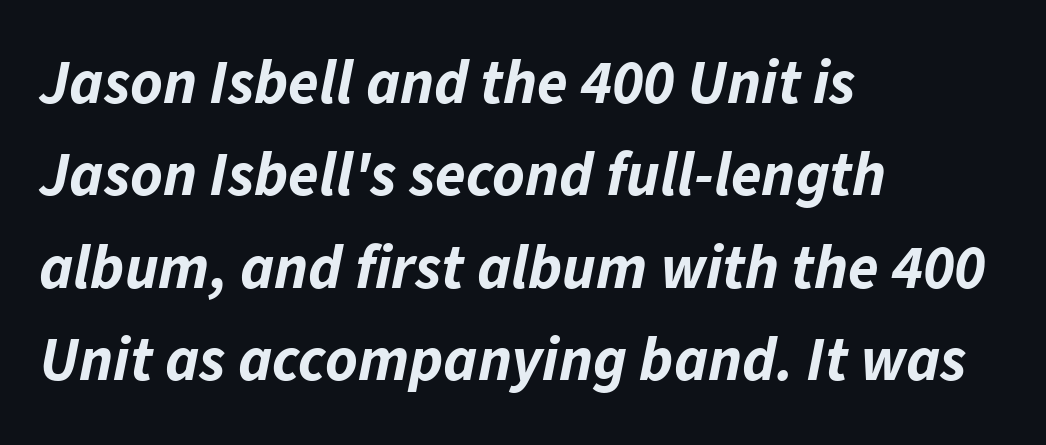
Q: Is the text bold? A: Yes.
Q: Is the text italic (slanted)? A: Yes, it leans right by about 11 degrees.
Q: Is the text underlined? A: No.
Q: How is the paragraph aligned? A: Left-aligned.
Q: Is the spacing between letters normal or unusually wide? A: Normal.
Q: Is the spacing between lines tight, normal or loose? A: Normal.
Q: Width (condensed, normal, or wide)? A: Normal.
Q: Stroke contrast? A: Low.
Q: x-height? A: Medium.
Q: Monospaced? A: No.
